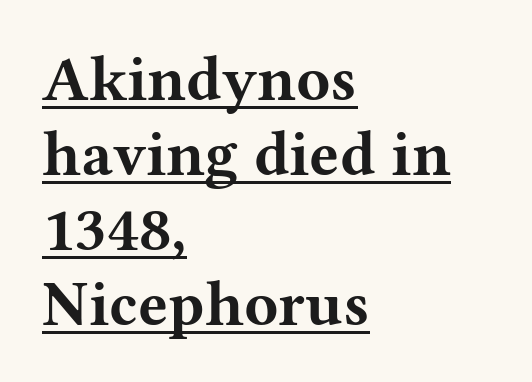
{"serif": "yes", "italic": "no", "bold": "yes", "weight": "bold", "width": "wide", "stroke_contrast": "medium", "x_height": "medium", "monospaced": "no", "underline": "yes", "align": "left", "line_spacing_ratio": 1.19, "letter_spacing": "normal", "letter_spacing_em": 0.0, "glyph_px": 63}
